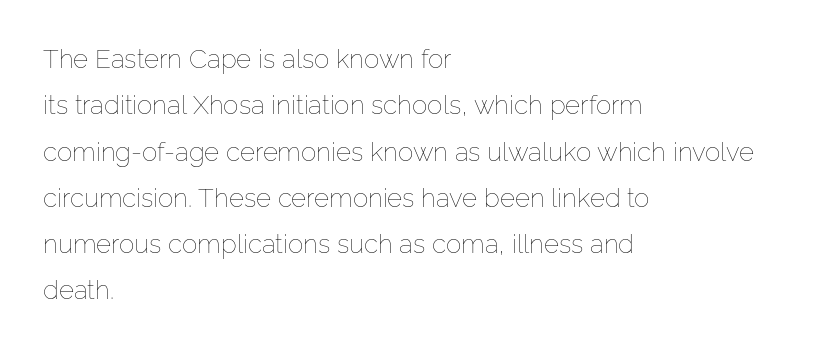
{"italic": "no", "bold": "no", "underline": "no", "align": "left", "line_spacing_ratio": 1.78, "letter_spacing": "normal", "letter_spacing_em": 0.0, "glyph_px": 26}
